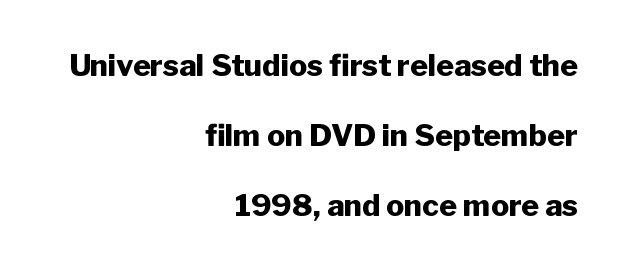
These lines stand farther apart than default settings would place them. The letters advance in unequal steps, a hallmark of proportional type. Has an underline been added? It has not. Note: no serifs on the glyphs.
